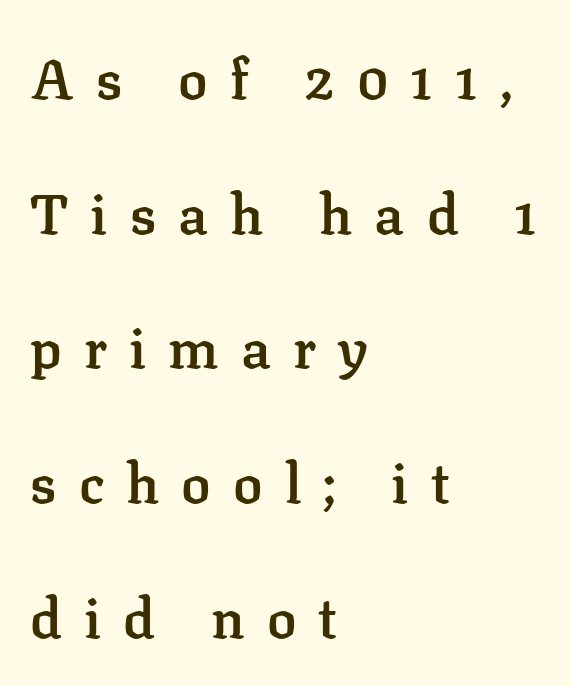
Q: Is the text bold? A: Semi-bold.
Q: Is the text italic (slanted)? A: No, it is upright.
Q: Is the typeface a serif or a sans-serif typeface? A: Serif.
Q: Is the text underlined? A: No.
Q: How is the paragraph aligned? A: Left-aligned.
Q: Is the spacing between letters normal or unusually wide? A: Unusually wide.
Q: Is the spacing between lines tight, normal or loose? A: Loose.
Q: Width (condensed, normal, or wide)? A: Normal.
Q: Stroke contrast? A: Low.
Q: x-height? A: Medium.
Q: Monospaced? A: No.
